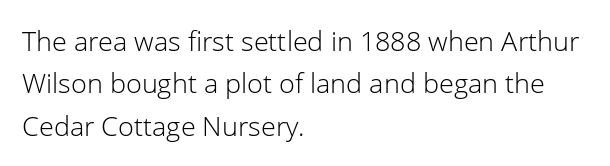
Characters follow at the spacing the type designer built in. Where is the straight margin? On the left. Weight: regular or lighter. Check the space under the baseline: it is left empty. Each new line begins a customary step beneath the previous one.
